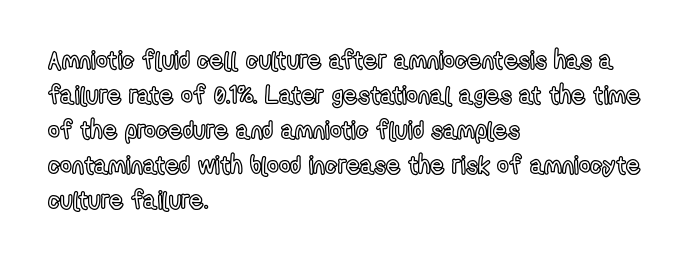
Q: Is the text italic (slanted)? A: No, it is upright.
Q: Is the text underlined? A: No.
Q: How is the paragraph aligned? A: Left-aligned.
Q: Is the spacing between letters normal or unusually wide? A: Normal.
Q: Is the spacing between lines tight, normal or loose? A: Normal.
